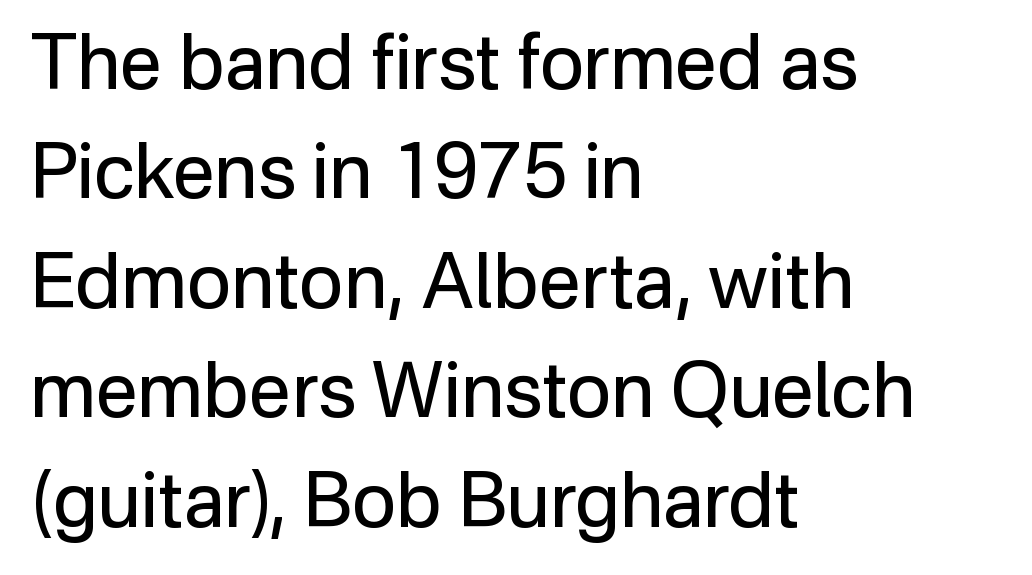
The image shows 76 px regular-weight sans-serif type, upright; set left-aligned, normal line spacing (1.44x), normal letter spacing, not underlined; low stroke contrast and a medium x-height.
